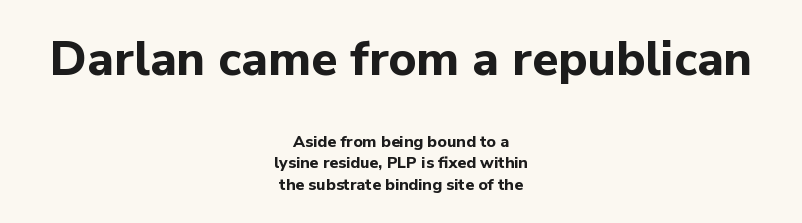
Q: Is the text bold? A: Yes.
Q: Is the text italic (slanted)? A: No, it is upright.
Q: Is the typeface a serif or a sans-serif typeface? A: Sans-serif.
Q: Is the text underlined? A: No.
Q: How is the paragraph aligned? A: Centered.
Q: Is the spacing between letters normal or unusually wide? A: Normal.
Q: Is the spacing between lines tight, normal or loose? A: Normal.
Q: Which block of text is set in a larger size, the first (top) or the second (bottom)? A: The first (top) one.
Q: Width (condensed, normal, or wide)? A: Normal.
Q: Stroke contrast? A: Low.
Q: x-height? A: Medium.
Q: Monospaced? A: No.
